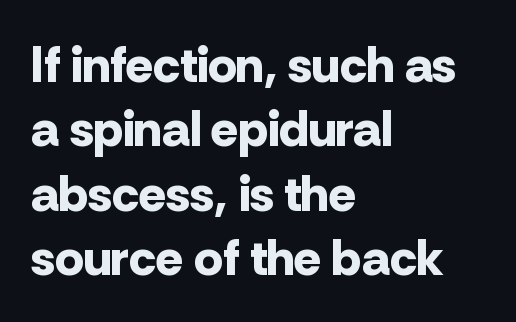
Q: Is the text bold? A: Yes.
Q: Is the text italic (slanted)? A: No, it is upright.
Q: Is the typeface a serif or a sans-serif typeface? A: Sans-serif.
Q: Is the text underlined? A: No.
Q: How is the paragraph aligned? A: Left-aligned.
Q: Is the spacing between letters normal or unusually wide? A: Normal.
Q: Is the spacing between lines tight, normal or loose? A: Normal.
Q: Width (condensed, normal, or wide)? A: Normal.
Q: Stroke contrast? A: Low.
Q: x-height? A: Medium.
Q: Monospaced? A: No.
